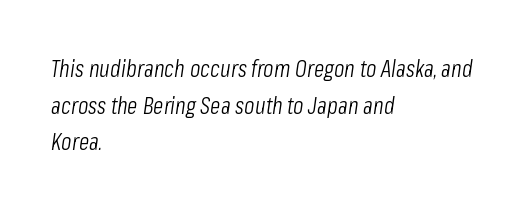
The image shows 24 px text type, italic (leaning right); set left-aligned, normal line spacing (1.53x), normal letter spacing, not underlined.
